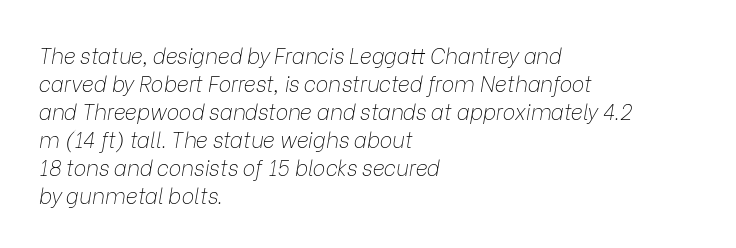
The image shows 21 px text type, italic (leaning right); set left-aligned, normal line spacing (1.33x), normal letter spacing, not underlined.
